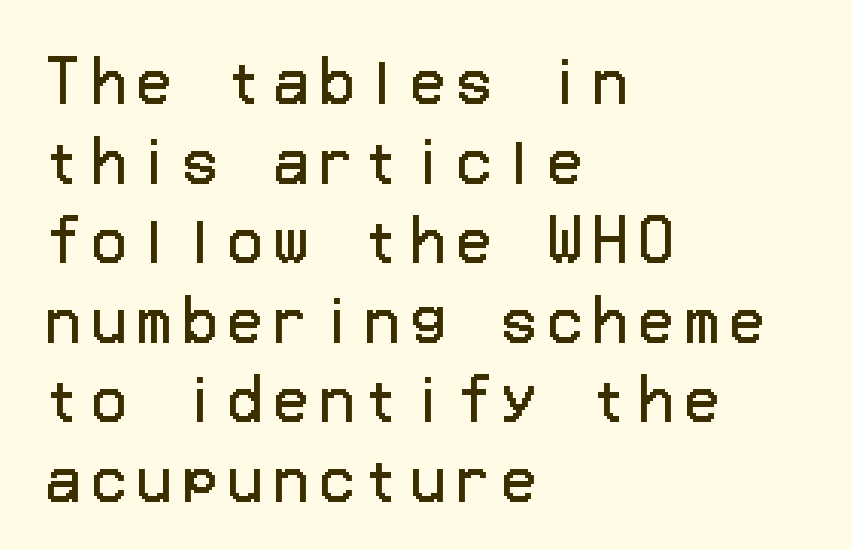
The image shows 56 px regular-weight sans-serif type, upright; set left-aligned, normal line spacing (1.42x), unusually wide letter spacing (+0.21 em), not underlined; low stroke contrast and a medium x-height.
